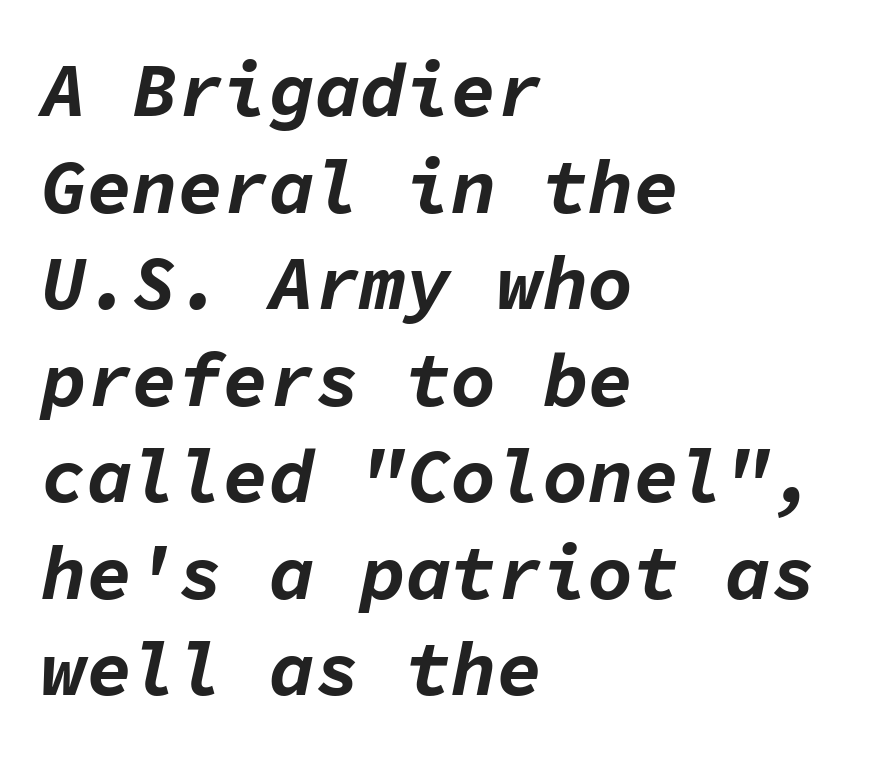
The image shows 76 px bold type, italic (leaning right), monospaced; set left-aligned, normal line spacing (1.27x), normal letter spacing, not underlined; low stroke contrast and a medium x-height.
